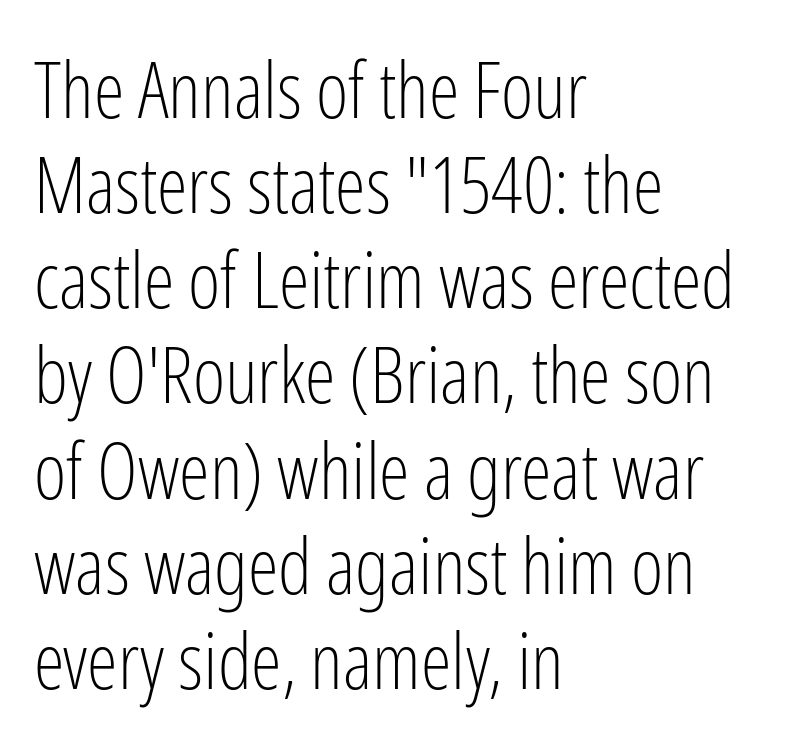
A typesetter would mark this as roman, not italic. Typographically, this falls in the sans-serif category. Character widths vary here, with narrow letters taking less room than wide ones. Summary of weight: not heavy and not bold. Tracking value appears to be zero — textbook default spacing.
